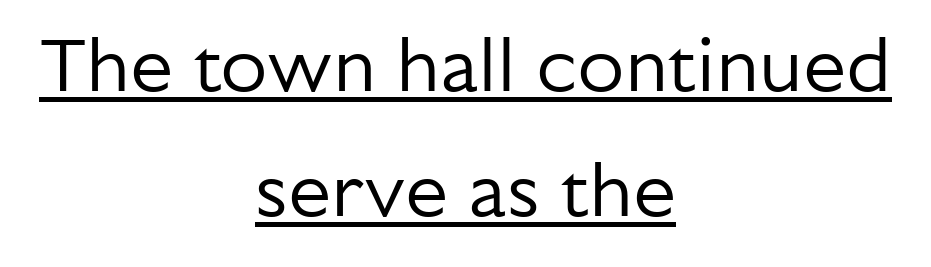
{"serif": "no", "italic": "no", "bold": "no", "weight": "regular", "width": "normal", "stroke_contrast": "low", "x_height": "medium", "monospaced": "no", "underline": "yes", "align": "center", "line_spacing": "normal", "line_spacing_ratio": 1.62, "letter_spacing": "normal", "letter_spacing_em": 0.0, "glyph_px": 77}
